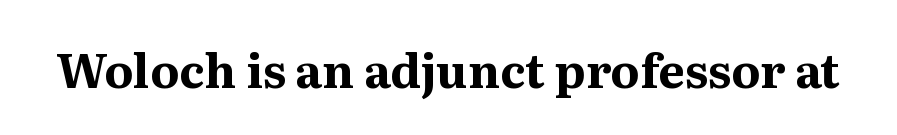
How heavy is the stroke? Heavy — this is a bold. Each letter keeps its own natural width here, so spacing adapts to shape. Classification — serif. Posture: vertical.
